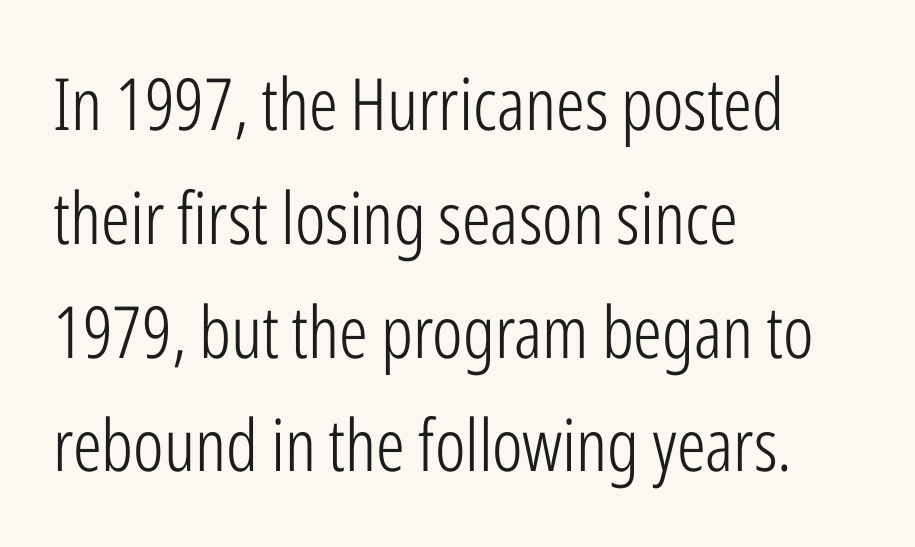
The image shows 72 px light, condensed sans-serif type, upright; set left-aligned, normal line spacing (1.58x), normal letter spacing, not underlined; low stroke contrast and a medium x-height.
